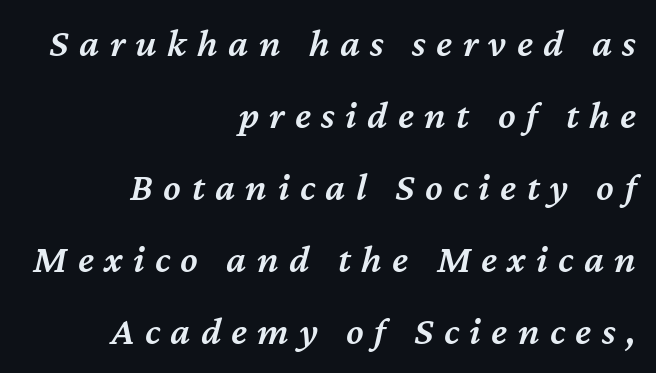
The image shows 40 px semibold type, italic (leaning right); set right-aligned, line spacing 1.8x, unusually wide letter spacing (+0.26 em), not underlined; medium stroke contrast and a medium x-height.
